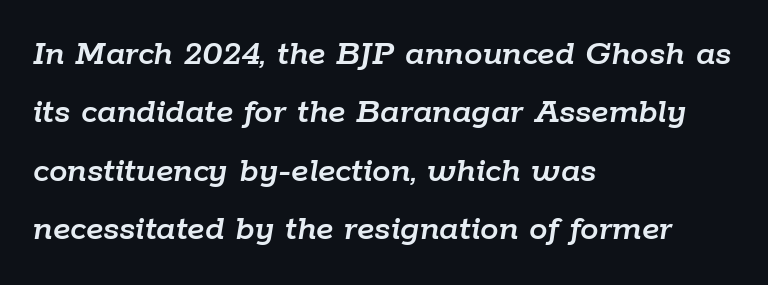
{"italic": "yes", "lean": "right", "slant_degrees": 9, "width": "normal", "stroke_contrast": "low", "x_height": "medium", "monospaced": "no", "underline": "no", "align": "left", "line_spacing": "normal", "line_spacing_ratio": 1.58, "letter_spacing": "normal", "letter_spacing_em": 0.0, "glyph_px": 37}
